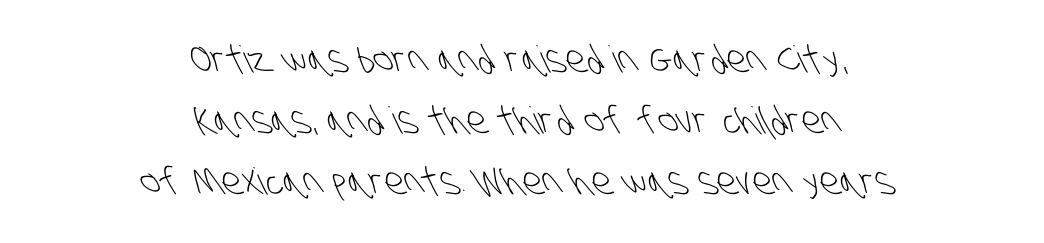
The image shows 37 px light, condensed sans-serif type; set centered, normal line spacing (1.65x), normal letter spacing, not underlined; low stroke contrast and a large x-height.
